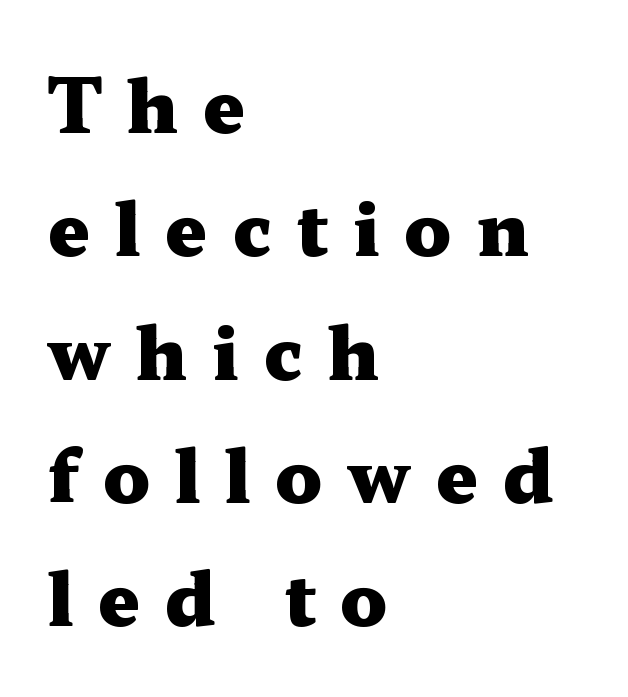
Evenly set lines give the paragraph a standard silhouette. Typesetter's note: full bold, strokes at maximum text heaviness. A typesetter would call this proportional, since set widths differ per character. The lettering stays uniformly vertical, giving the passage a roman look. Observe the serifs anchoring each vertical stroke in this sample. Does extra space separate the letters? Yes, quite a lot of it.
